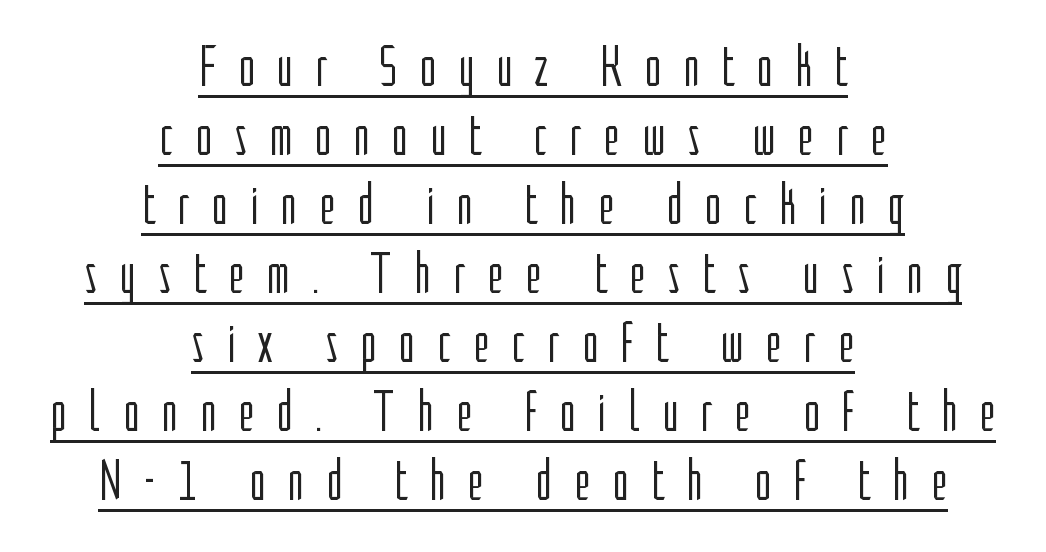
No italicization has been applied; the sample stays upright. Caption: lettering with a line underneath. Glyph-to-glyph distance is far greater than everyday printed text. Teacher's note: observe the equal gaps on both sides — that is centered alignment. Do the characters align in a grid? No, the font is proportional.
